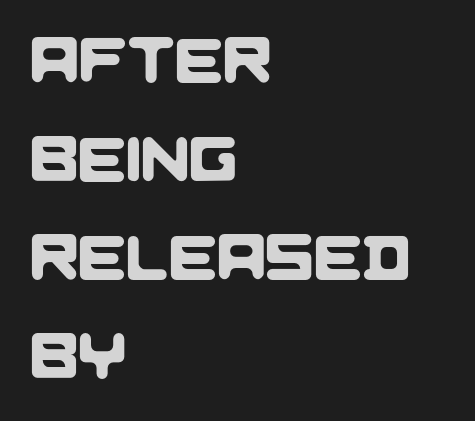
{"serif": "no", "width": "normal", "stroke_contrast": "low", "x_height": "large", "monospaced": "no", "underline": "no", "align": "left", "line_spacing": "normal", "line_spacing_ratio": 1.54, "letter_spacing": "normal", "letter_spacing_em": 0.0, "glyph_px": 64}
